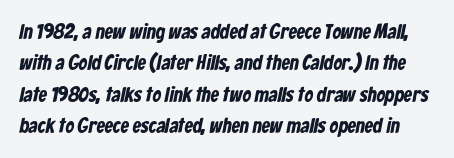
The image shows 21 px text type; set normal line spacing (1.5x), normal letter spacing, not underlined.
